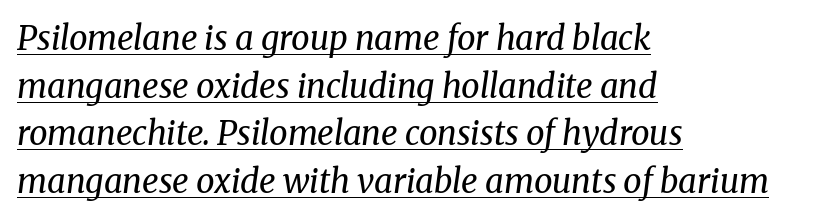
The image shows 33 px regular-weight serif type, italic (leaning right); set left-aligned, normal line spacing (1.44x), normal letter spacing, underlined; medium stroke contrast and a medium x-height.
